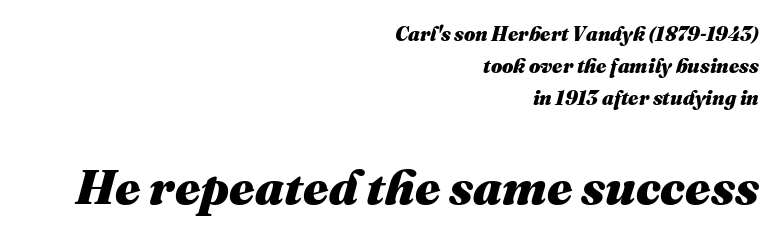
The image shows 49 px heavy type, italic (leaning right); set right-aligned, normal line spacing (1.59x), normal letter spacing, not underlined; the second (bottom) block is 2.45x larger; medium stroke contrast and a medium x-height.
